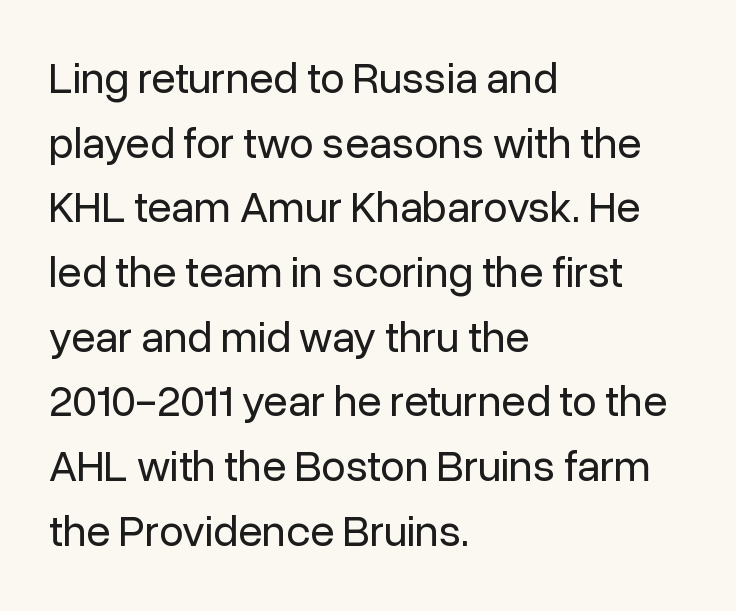
Look at the bottom of the vertical strokes: they stop flat, with no serifs. Layout note: lines flush left. Plain, unruled lines of type. The passage shown stacks its lines at a standard gap. This rendering leaves character spacing at its baseline value. This sample has the flowing, uneven cadence of proportional lettering.
